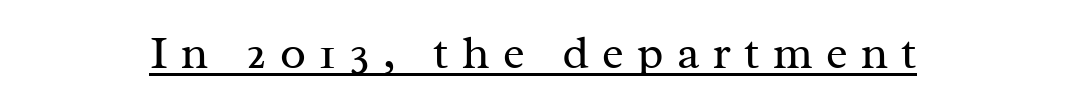
The typography opts for an upright posture over an oblique one. On a weight scale, this lands at 450 or below. Observe the serifs anchoring each vertical stroke in this sample. Tracking value appears strongly positive — letters spread wide.
